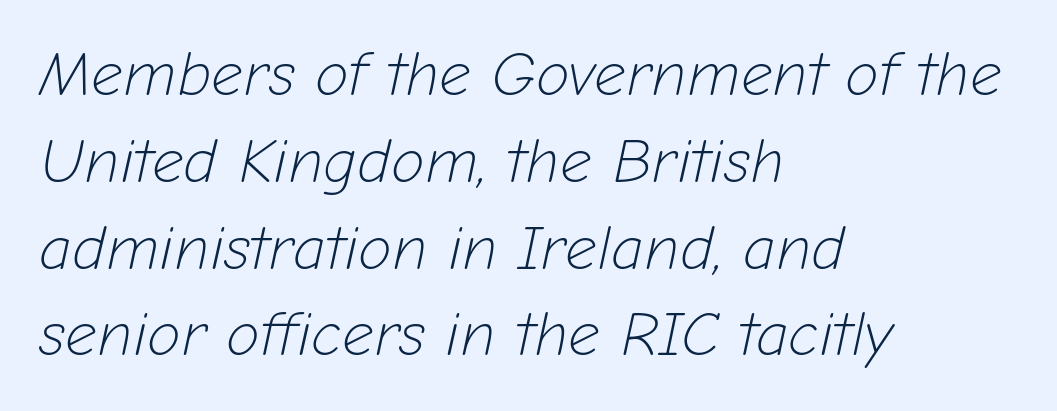
Q: Is the text bold? A: No.
Q: Is the text italic (slanted)? A: Yes, it leans right by about 12 degrees.
Q: Is the text underlined? A: No.
Q: How is the paragraph aligned? A: Left-aligned.
Q: Is the spacing between letters normal or unusually wide? A: Normal.
Q: Is the spacing between lines tight, normal or loose? A: Normal.
Q: Width (condensed, normal, or wide)? A: Normal.
Q: Stroke contrast? A: Low.
Q: x-height? A: Medium.
Q: Monospaced? A: No.
